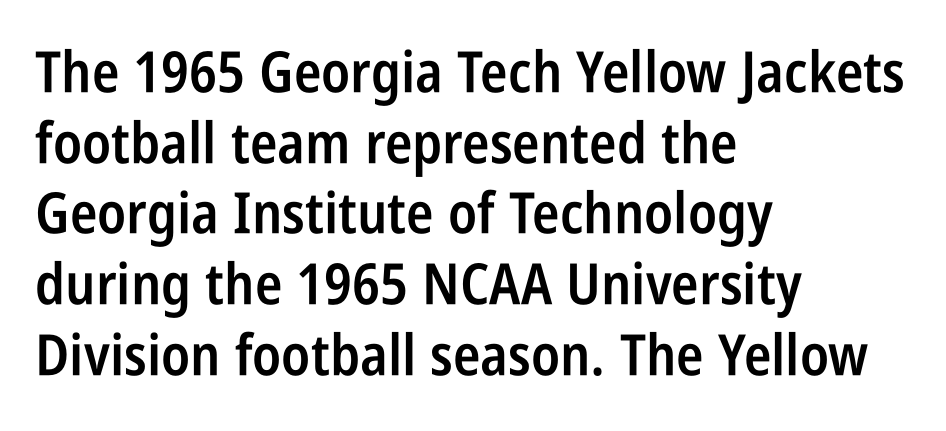
The image shows 57 px semibold, condensed sans-serif type, upright; set left-aligned, line spacing 1.24x, normal letter spacing, not underlined; low stroke contrast and a large x-height.
